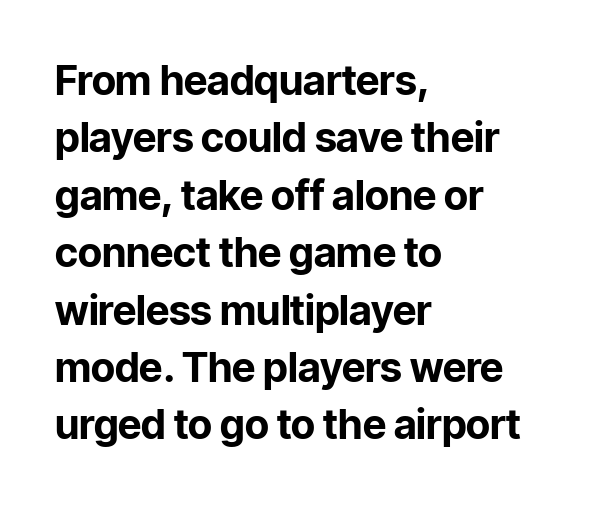
The image shows 41 px bold sans-serif type, upright; set left-aligned, normal line spacing (1.4x), normal letter spacing, not underlined; low stroke contrast and a medium x-height.
